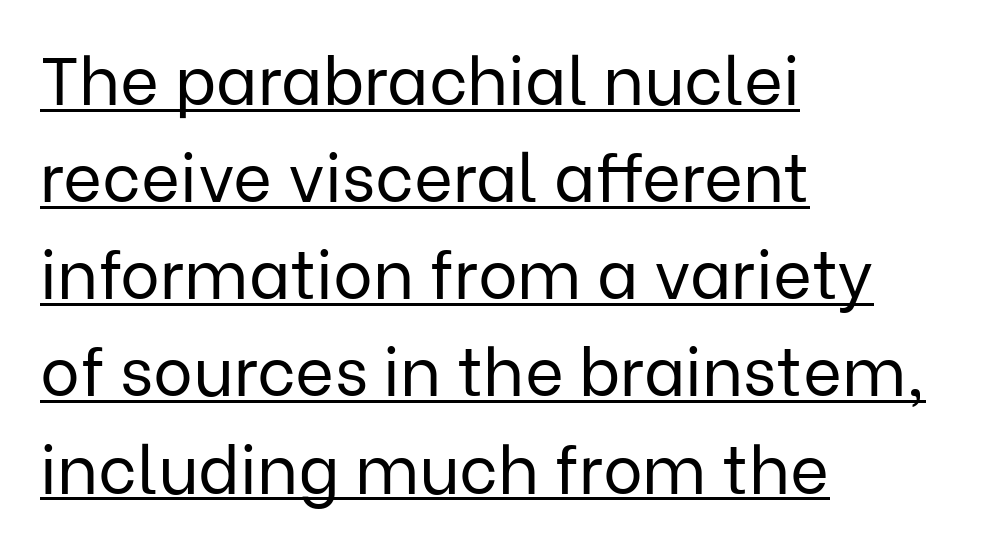
{"serif": "no", "italic": "no", "bold": "no", "weight": "regular", "width": "normal", "stroke_contrast": "low", "x_height": "medium", "monospaced": "no", "underline": "yes", "align": "left", "line_spacing": "normal", "line_spacing_ratio": 1.45, "letter_spacing": "normal", "letter_spacing_em": 0.0, "glyph_px": 67}
